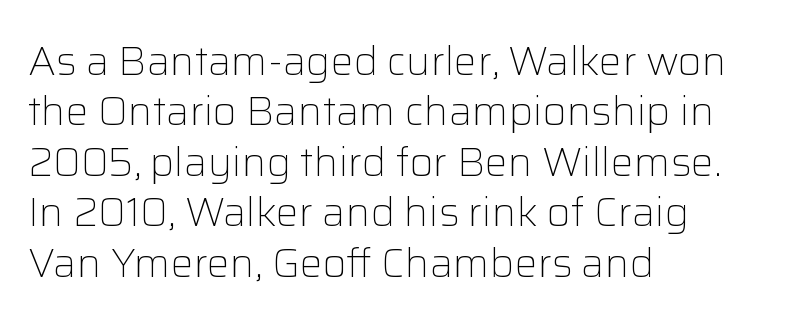
{"serif": "no", "italic": "no", "bold": "no", "weight": "light", "width": "normal", "stroke_contrast": "low", "x_height": "medium", "monospaced": "no", "underline": "no", "align": "left", "line_spacing_ratio": 1.23, "letter_spacing": "normal", "letter_spacing_em": 0.0, "glyph_px": 41}
